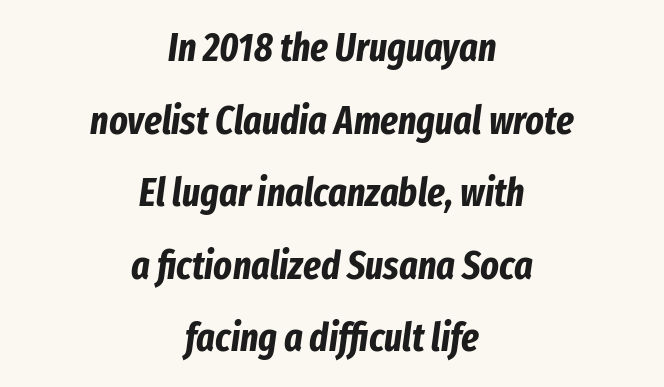
You could not count columns in this text — the font is proportionally spaced. These lines keep a tight, regular rhythm from letter to letter. Just letters on the line, the space beneath them empty. The glyphs have the mass of a bold cut.
